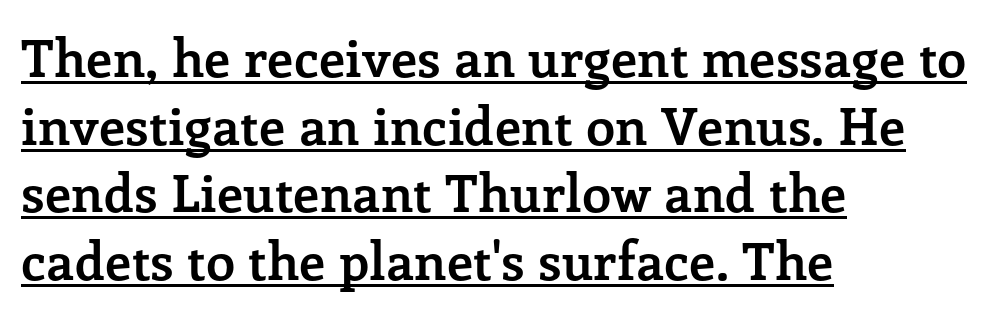
The letters stand upright; this is a roman face. The type family on display is of the serif kind. The paragraph shown leans on its left margin. Compared with undecorated copy, this sample adds a rule below the words. Compared with typical paragraphs, the rows here are spaced about the same. Strokes here are thick enough to call this a true bold.
